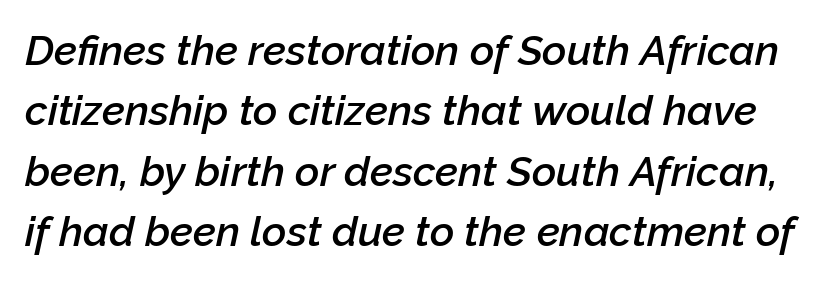
The image shows 42 px semibold type, italic (leaning right); set normal line spacing (1.44x), normal letter spacing, not underlined; low stroke contrast and a medium x-height.
